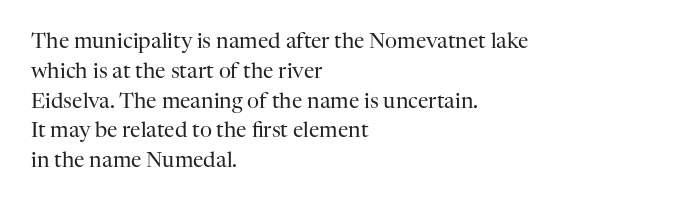
Q: Is the text bold? A: No.
Q: Is the text italic (slanted)? A: No, it is upright.
Q: Is the text underlined? A: No.
Q: How is the paragraph aligned? A: Left-aligned.
Q: Is the spacing between letters normal or unusually wide? A: Normal.
Q: Is the spacing between lines tight, normal or loose? A: Normal.
